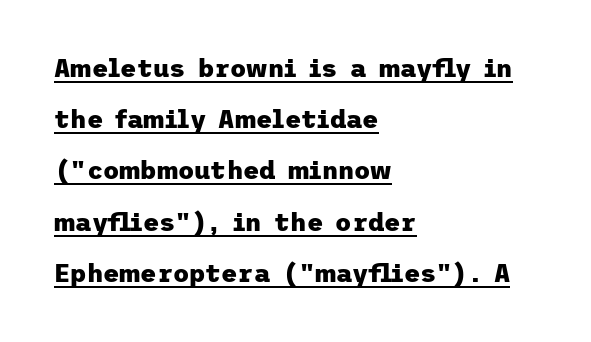
Q: Is the text bold? A: Yes.
Q: Is the text italic (slanted)? A: No, it is upright.
Q: Is the text underlined? A: Yes.
Q: How is the paragraph aligned? A: Left-aligned.
Q: Is the spacing between letters normal or unusually wide? A: Normal.
Q: Is the spacing between lines tight, normal or loose? A: Loose.
